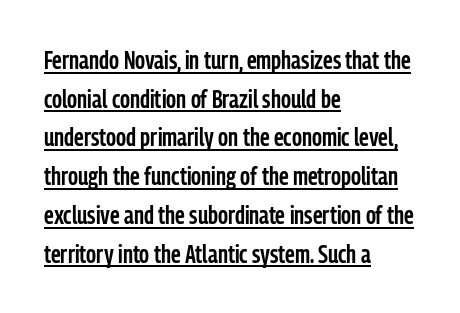
Does the lettering tilt? It doesn't — this is upright. The string is rendered with underlining switched on. Where is the straight margin? On the left. Here the glyphs are tracked normally, forming tight word shapes. As a designer I'd log this as weight 600, semibold.
